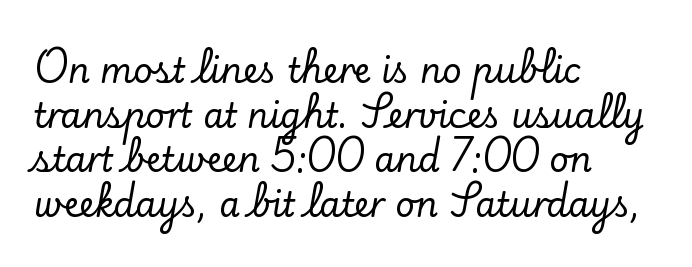
The image shows 34 px serif type; set left-aligned, normal line spacing (1.31x), normal letter spacing, not underlined; low stroke contrast and a small x-height.
